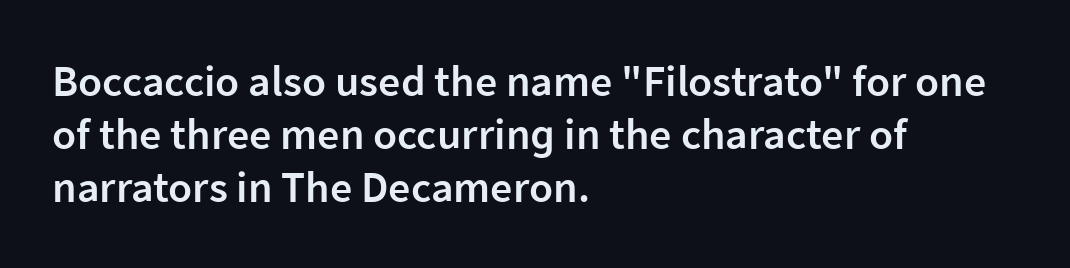
Q: Is the text bold? A: Semi-bold.
Q: Is the text italic (slanted)? A: No, it is upright.
Q: Is the typeface a serif or a sans-serif typeface? A: Sans-serif.
Q: Is the text underlined? A: No.
Q: How is the paragraph aligned? A: Left-aligned.
Q: Is the spacing between letters normal or unusually wide? A: Normal.
Q: Width (condensed, normal, or wide)? A: Normal.
Q: Stroke contrast? A: Low.
Q: x-height? A: Medium.
Q: Monospaced? A: No.
